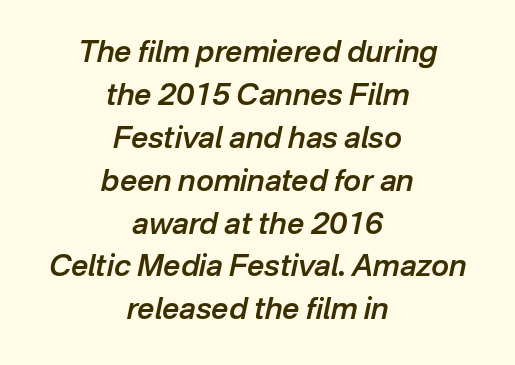
Q: Is the text bold? A: Semi-bold.
Q: Is the text italic (slanted)? A: Yes, it leans right by about 12 degrees.
Q: Is the text underlined? A: No.
Q: How is the paragraph aligned? A: Centered.
Q: Is the spacing between letters normal or unusually wide? A: Normal.
Q: Is the spacing between lines tight, normal or loose? A: Normal.
Q: Width (condensed, normal, or wide)? A: Normal.
Q: Stroke contrast? A: Low.
Q: x-height? A: Medium.
Q: Monospaced? A: No.
